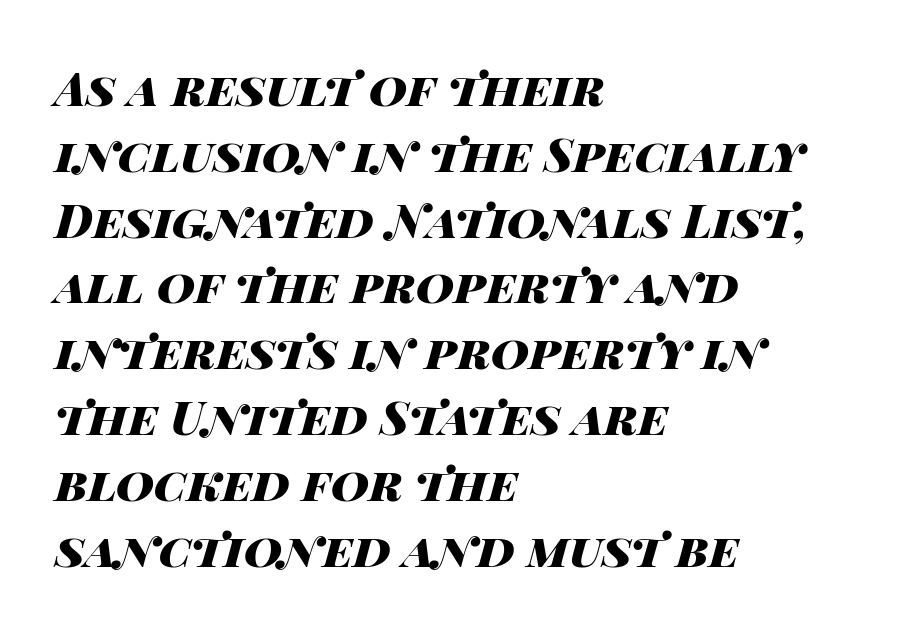
The image shows 47 px heavy, wide type, italic (leaning right); set left-aligned, normal line spacing (1.4x), normal letter spacing, not underlined; high stroke contrast and a large x-height.
